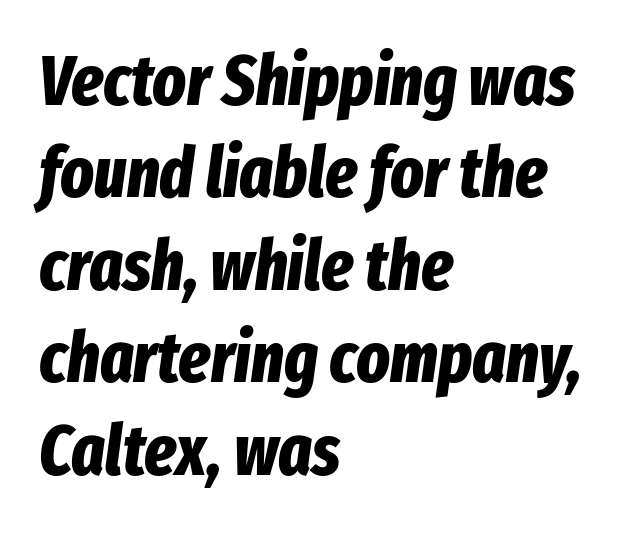
{"italic": "yes", "lean": "right", "slant_degrees": 8, "bold": "yes", "weight": "bold", "width": "condensed", "stroke_contrast": "low", "x_height": "medium", "monospaced": "no", "underline": "no", "align": "left", "line_spacing": "normal", "line_spacing_ratio": 1.32, "letter_spacing": "normal", "letter_spacing_em": 0.0, "glyph_px": 70}
